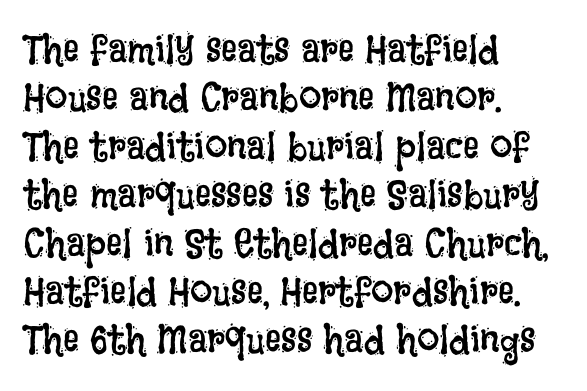
The image shows 40 px regular-weight, condensed type, upright; set left-aligned, line spacing 1.21x, normal letter spacing, not underlined; low stroke contrast and a large x-height.
